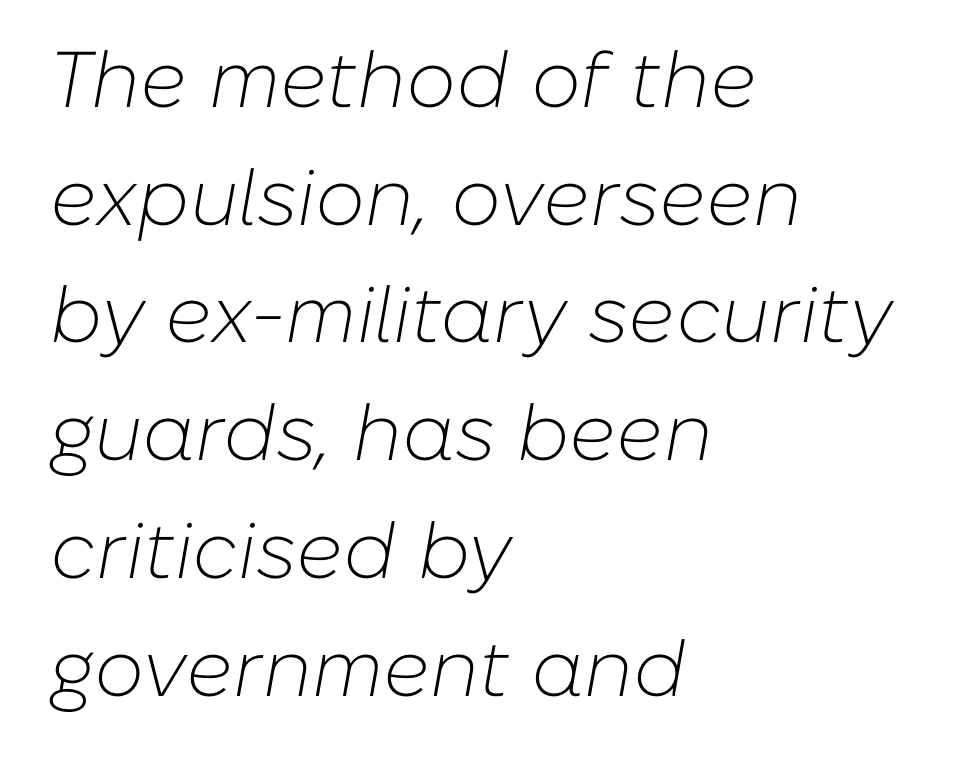
Q: Is the text bold? A: No.
Q: Is the text italic (slanted)? A: Yes, it leans right by about 10 degrees.
Q: Is the text underlined? A: No.
Q: How is the paragraph aligned? A: Left-aligned.
Q: Is the spacing between letters normal or unusually wide? A: Normal.
Q: Is the spacing between lines tight, normal or loose? A: Normal.
Q: Width (condensed, normal, or wide)? A: Normal.
Q: Stroke contrast? A: Low.
Q: x-height? A: Medium.
Q: Monospaced? A: No.
